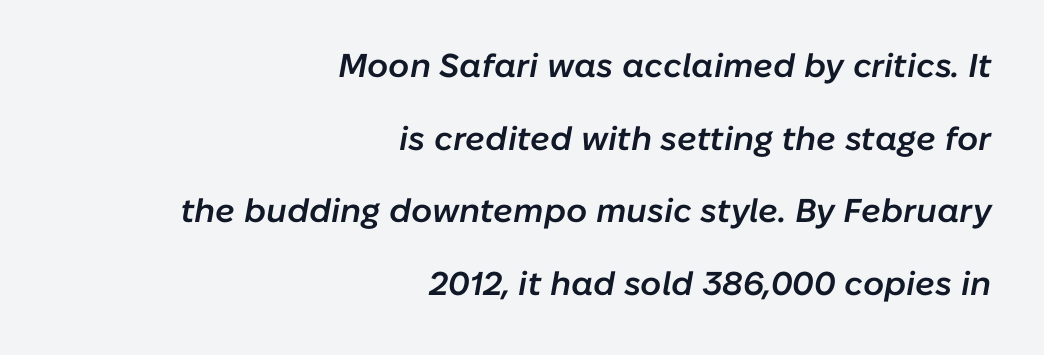
{"italic": "yes", "lean": "right", "slant_degrees": 10, "bold": "semi", "weight": "semibold", "width": "normal", "stroke_contrast": "low", "x_height": "medium", "monospaced": "no", "underline": "no", "align": "right", "line_spacing": "loose", "line_spacing_ratio": 2.2, "letter_spacing": "normal", "letter_spacing_em": 0.0, "glyph_px": 33}
